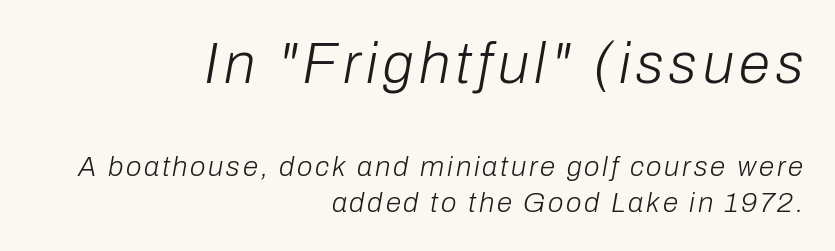
Quick note: underline off. Horizontally, the lines are justified to the trailing edge only. Baseline-to-baseline distance is the conventional proportion of letter height. Here the designer chose a conventional face with non-uniform glyph widths. Observe the lean: these are italic letterforms. The weight would be labelled regular, book, light, or lighter still.
